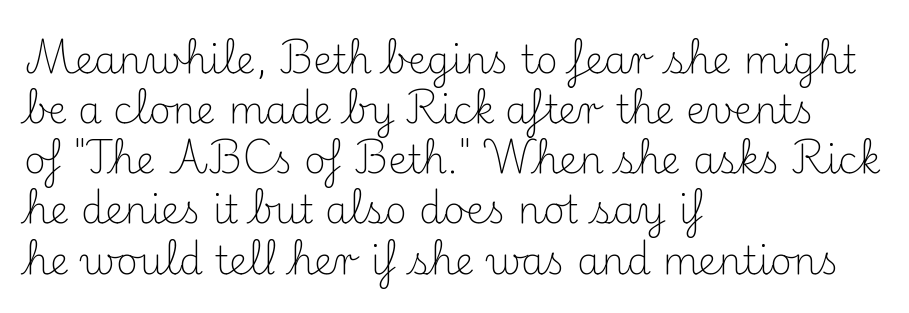
Q: Is the text bold? A: No.
Q: Is the text italic (slanted)? A: No, it is upright.
Q: Is the typeface a serif or a sans-serif typeface? A: Serif.
Q: Is the text underlined? A: No.
Q: How is the paragraph aligned? A: Left-aligned.
Q: Is the spacing between letters normal or unusually wide? A: Normal.
Q: Is the spacing between lines tight, normal or loose? A: Normal.
Q: Width (condensed, normal, or wide)? A: Normal.
Q: Stroke contrast? A: Medium.
Q: x-height? A: Small.
Q: Monospaced? A: No.
